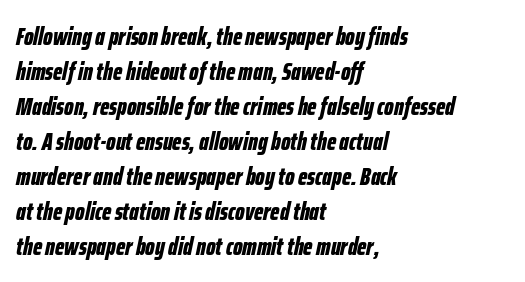
The image shows 25 px bold type, italic (leaning right); set left-aligned, normal line spacing (1.4x), normal letter spacing, not underlined.
